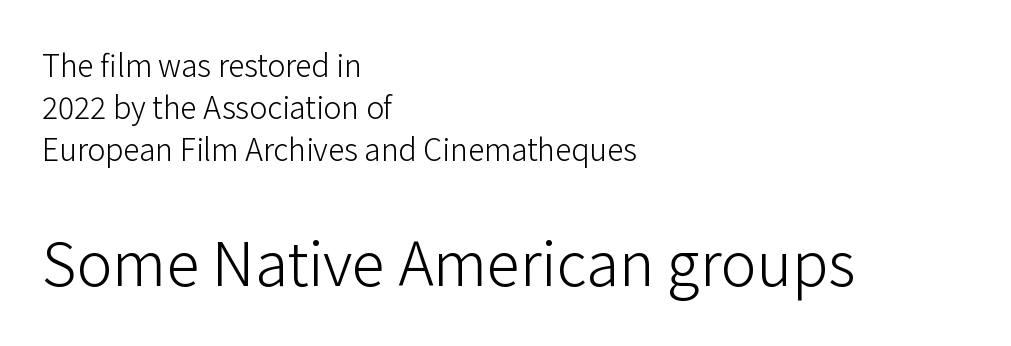
The image shows 60 px light sans-serif type, upright; set left-aligned, normal line spacing (1.4x), normal letter spacing, not underlined; the second (bottom) block is 2.0x larger; low stroke contrast and a medium x-height.
